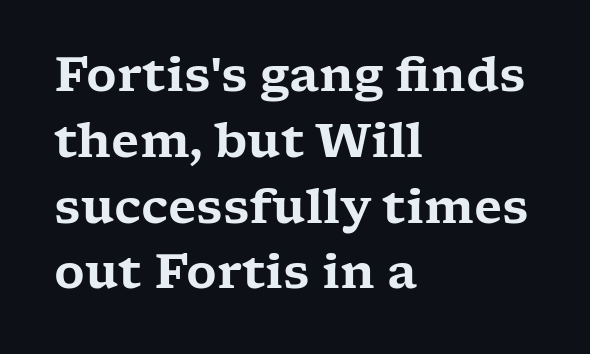
Q: Is the text italic (slanted)? A: No, it is upright.
Q: Is the typeface a serif or a sans-serif typeface? A: Serif.
Q: Is the text underlined? A: No.
Q: How is the paragraph aligned? A: Left-aligned.
Q: Is the spacing between letters normal or unusually wide? A: Normal.
Q: Is the spacing between lines tight, normal or loose? A: Normal.
Q: Width (condensed, normal, or wide)? A: Wide.
Q: Stroke contrast? A: Low.
Q: x-height? A: Medium.
Q: Monospaced? A: No.
